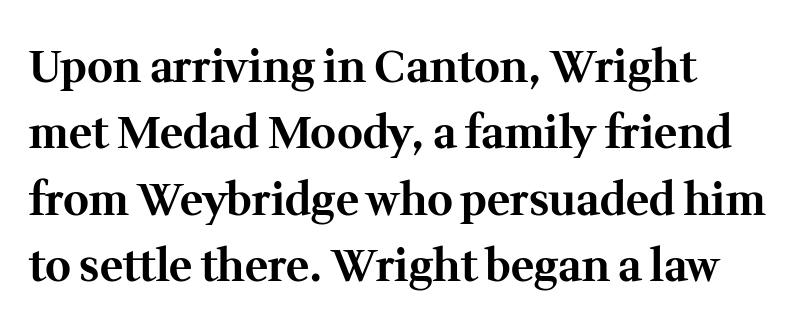
The image shows 44 px bold serif type, upright; set left-aligned, normal line spacing (1.51x), normal letter spacing, not underlined; medium stroke contrast and a medium x-height.
